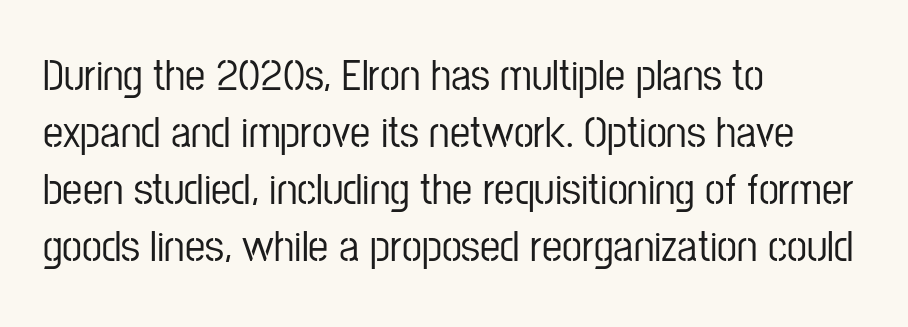
{"serif": "no", "italic": "no", "width": "condensed", "stroke_contrast": "low", "x_height": "medium", "monospaced": "no", "underline": "no", "align": "left", "line_spacing": "normal", "line_spacing_ratio": 1.27, "letter_spacing": "normal", "letter_spacing_em": 0.0, "glyph_px": 45}
